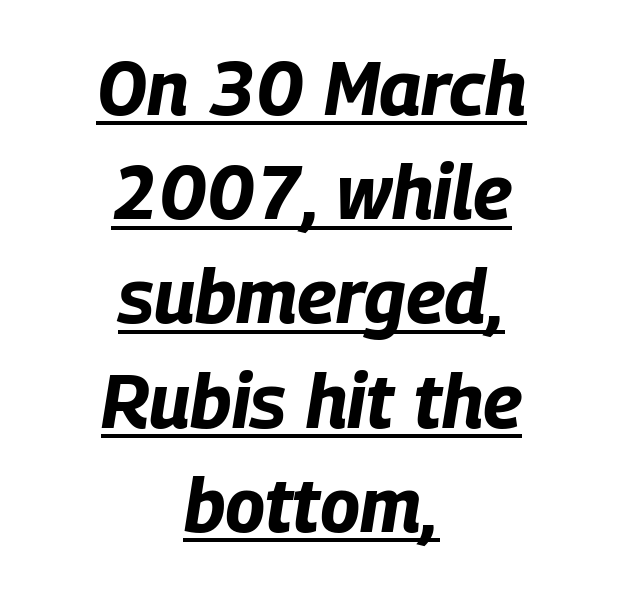
Q: Is the text bold? A: Yes.
Q: Is the text italic (slanted)? A: Yes, it leans right by about 9 degrees.
Q: Is the text underlined? A: Yes.
Q: How is the paragraph aligned? A: Centered.
Q: Is the spacing between letters normal or unusually wide? A: Normal.
Q: Is the spacing between lines tight, normal or loose? A: Normal.
Q: Width (condensed, normal, or wide)? A: Condensed.
Q: Stroke contrast? A: Low.
Q: x-height? A: Large.
Q: Monospaced? A: No.
